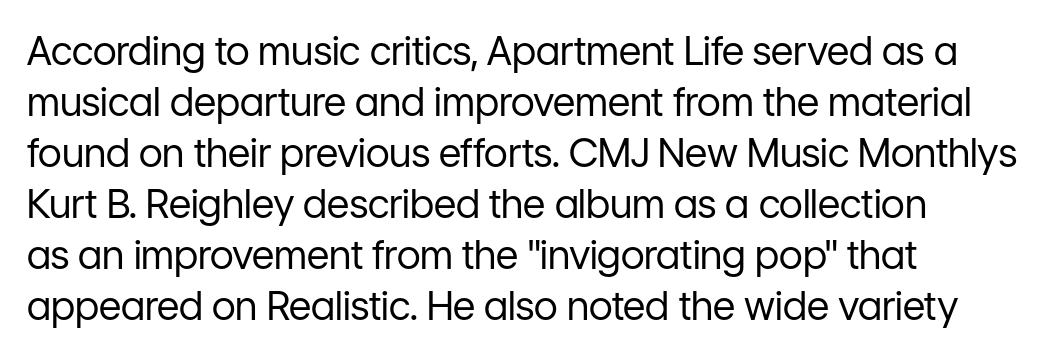
{"serif": "no", "italic": "no", "bold": "no", "weight": "regular", "width": "normal", "stroke_contrast": "low", "x_height": "medium", "monospaced": "no", "underline": "no", "align": "left", "line_spacing": "normal", "line_spacing_ratio": 1.31, "letter_spacing": "normal", "letter_spacing_em": 0.0, "glyph_px": 39}
